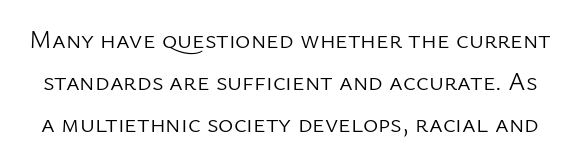
{"italic": "no", "bold": "no", "underline": "no", "line_spacing": "normal", "line_spacing_ratio": 1.61, "letter_spacing": "normal", "letter_spacing_em": 0.0, "glyph_px": 26}
